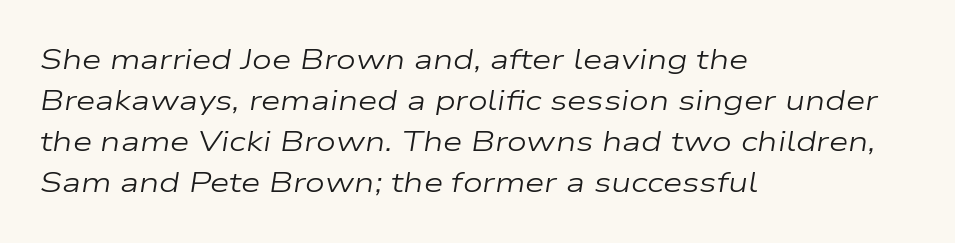
Short note: letters normally spaced. Yep, that's italic — everything's leaning. Type without underlining. Each stroke keeps to a modest, everyday thickness or less. Summary of vertical rhythm: regular, with standard interline spacing.
